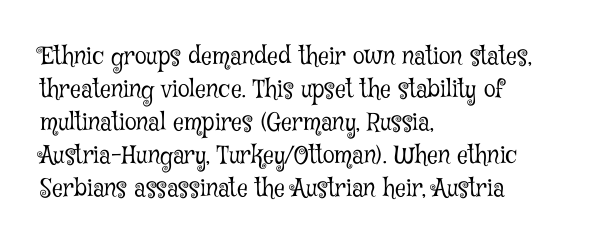
{"italic": "no", "bold": "no", "underline": "no", "align": "left", "line_spacing": "normal", "line_spacing_ratio": 1.37, "letter_spacing": "normal", "letter_spacing_em": 0.0, "glyph_px": 24}
